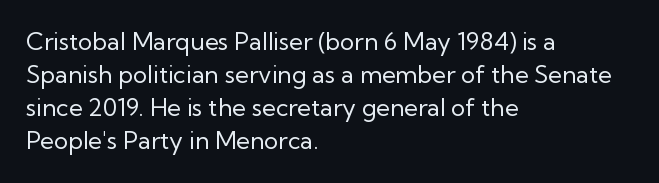
Horizontally, the lines are justified to the leading edge only. A roman cut, with each character standing at attention. The lines sit at an ordinary, default distance from one another. The font sits on the lighter half of the weight spectrum, regular included. Just letters on the line, the space beneath them empty. Standard letterfit; no display-style spreading of the glyphs.
